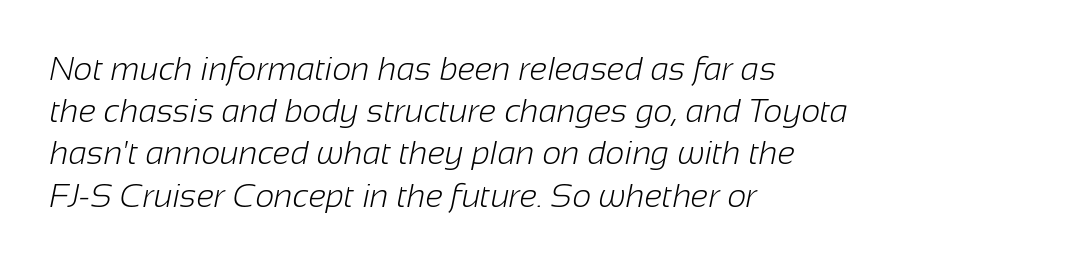
Is this a heavy cut? Hardly; it is regular or lighter. The rendering uses a moderate line-height, typical for paragraphs. The rendering shows plain stroke endings on the letterforms — a sans-serif design. Layout note: lines flush left. Descenders hang freely into open space.
